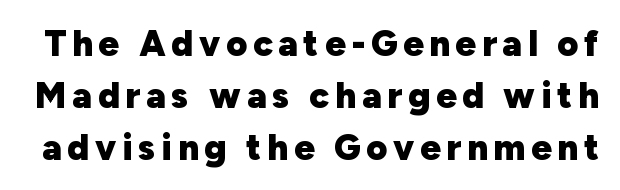
{"serif": "no", "italic": "no", "bold": "yes", "weight": "heavy", "width": "normal", "stroke_contrast": "low", "x_height": "medium", "monospaced": "no", "underline": "no", "line_spacing": "normal", "line_spacing_ratio": 1.44, "glyph_px": 36}
